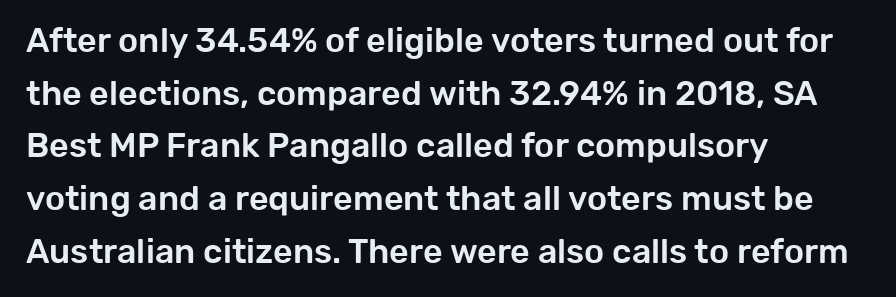
{"serif": "no", "italic": "no", "width": "normal", "stroke_contrast": "low", "x_height": "medium", "monospaced": "no", "underline": "no", "align": "left", "line_spacing": "normal", "line_spacing_ratio": 1.55, "letter_spacing": "normal", "letter_spacing_em": 0.0, "glyph_px": 34}
